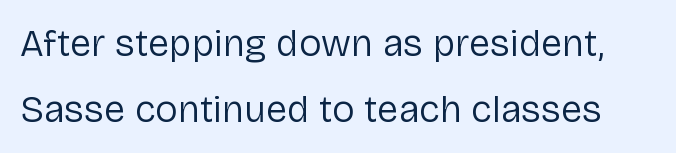
{"serif": "no", "italic": "no", "bold": "no", "weight": "regular", "width": "normal", "stroke_contrast": "low", "x_height": "medium", "monospaced": "no", "underline": "no", "line_spacing_ratio": 1.73, "letter_spacing": "normal", "letter_spacing_em": 0.0, "glyph_px": 38}
